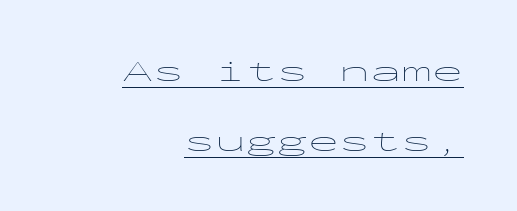
In terms of leading, this rendering errs on the spacious side. The glyphs in this specimen are sans serif. Here the designer chose a console-style face with uniform glyph widths. There is no visible air inserted between adjacent glyphs. Teacher's note: observe the even right margin — that is flush-right alignment. The lettering stays uniformly vertical, giving the passage a roman look.
